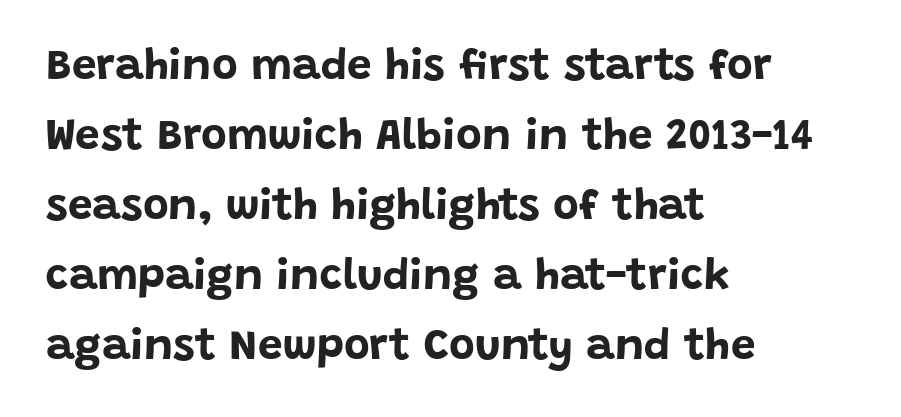
Compared with typical paragraphs, the rows here are spaced about the same. The face used here is proportionally spaced, like ordinary book or web type. Honestly, there is no underline to notice here at all. Visually the block forms a straight wall on the left and a jagged coastline on the right.
